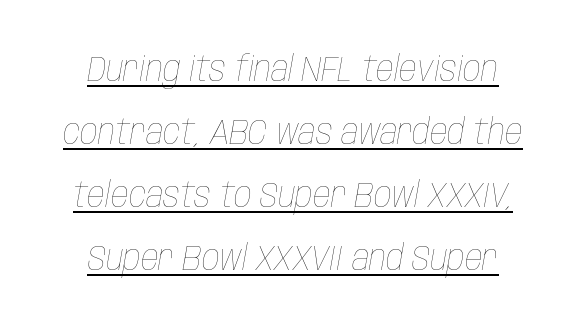
The strokes carry an ordinary text weight at most. This sample carries an underscore along the baseline area. Slant detected: the letters are inclined. Character widths vary here, with narrow letters taking less room than wide ones.
